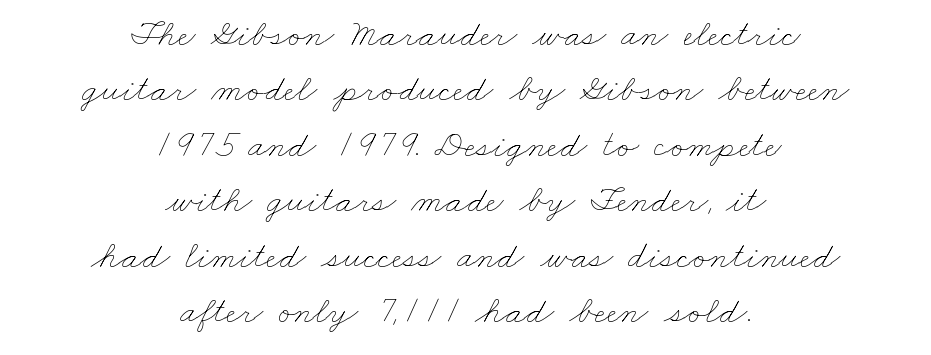
Q: Is the text bold? A: No.
Q: Is the text underlined? A: No.
Q: How is the paragraph aligned? A: Centered.
Q: Is the spacing between letters normal or unusually wide? A: Normal.
Q: Is the spacing between lines tight, normal or loose? A: Normal.
Q: Width (condensed, normal, or wide)? A: Wide.
Q: Stroke contrast? A: Low.
Q: x-height? A: Small.
Q: Monospaced? A: No.
